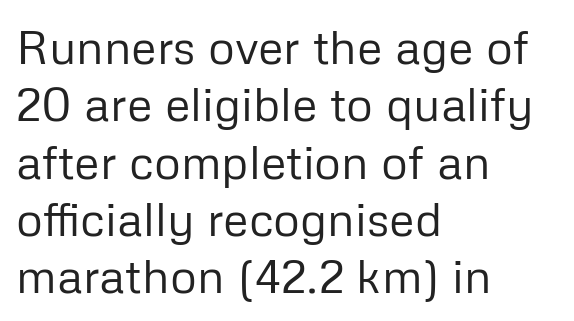
Letter spacing: default. Compared with a typical body face, this is equally light or lighter still. Spacing verdict: proportional, widths tailored to each character. The typesetter chose a ragged-right arrangement here. The face used here is a sans, in the tradition of grotesques and geometrics.
